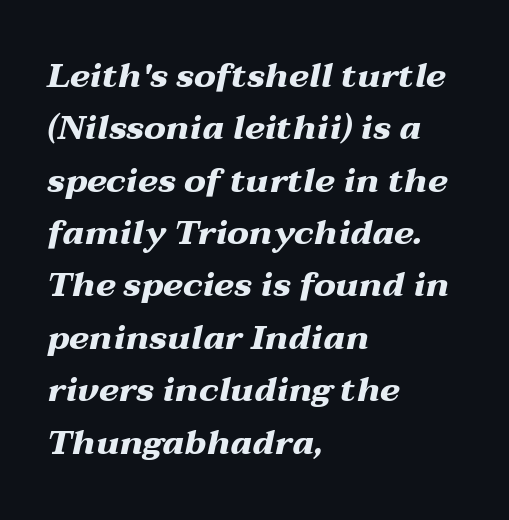
The image shows 34 px heavy, wide type, italic (leaning right); set left-aligned, normal line spacing (1.54x), normal letter spacing, not underlined; medium stroke contrast and a medium x-height.
